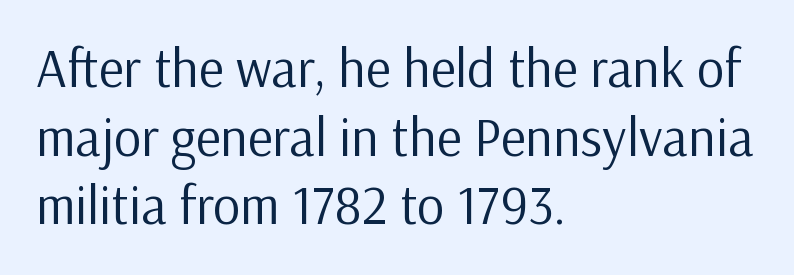
The image shows 54 px regular-weight sans-serif type, upright; set left-aligned, normal line spacing (1.27x), normal letter spacing, not underlined; low stroke contrast and a medium x-height.
